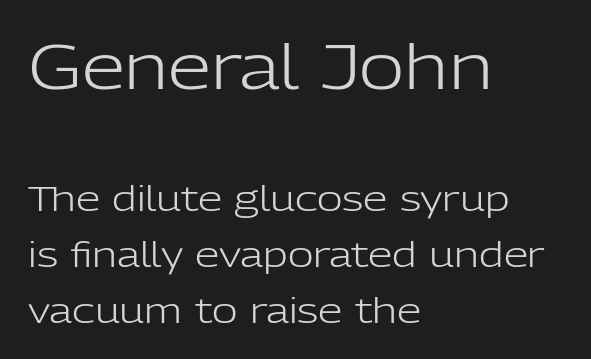
The image shows 62 px light sans-serif type, upright; set left-aligned, normal line spacing (1.6x), normal letter spacing, not underlined; the first (top) block is 1.77x larger; low stroke contrast and a medium x-height.
